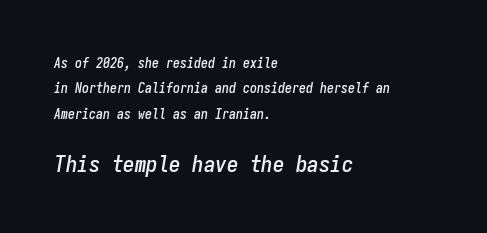
The image shows 23 px text type, italic (leaning right); set left-aligned, line spacing 1.82x, normal letter spacing, not underlined; the second (bottom) block is 1.64x larger.
